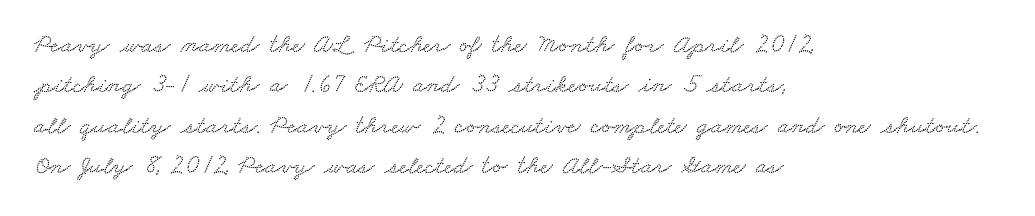
How would I describe the line gaps? Plain and ordinary. Caption: multi-line text, flush left, ragged right. The words here are not underlined. Tracking here is standard; glyphs follow each other at the usual distance.
